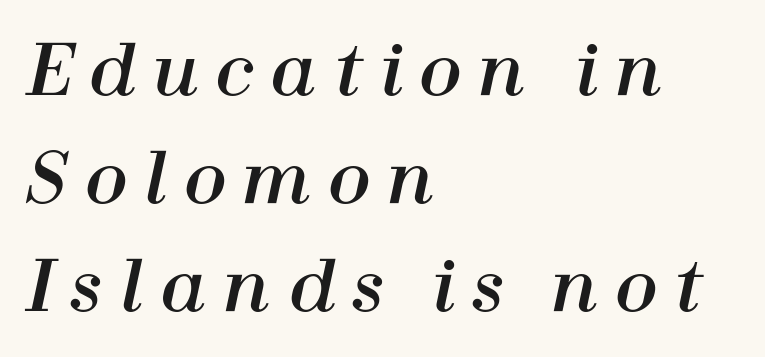
{"italic": "yes", "lean": "right", "slant_degrees": 12, "width": "normal", "stroke_contrast": "high", "x_height": "medium", "monospaced": "no", "underline": "no", "align": "left", "line_spacing": "normal", "line_spacing_ratio": 1.54, "letter_spacing": "wide", "letter_spacing_em": 0.24, "glyph_px": 70}
